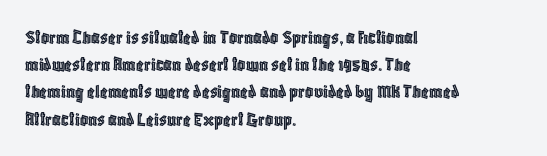
Teacher's note: observe the even left margin — that is flush-left alignment. Letter spacing: default. Every stem runs plumb, perpendicular to the baseline. The baseline area is clear. One glance says typical: line gaps are just what's usual.
